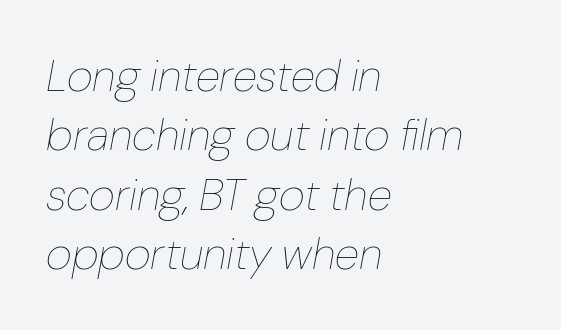
An italicized treatment has been applied to the whole sample. Character widths vary here, with narrow letters taking less room than wide ones. Observe the ordinary spacing: letters are neighbours, not strangers. The space directly below the letters is spotless.
